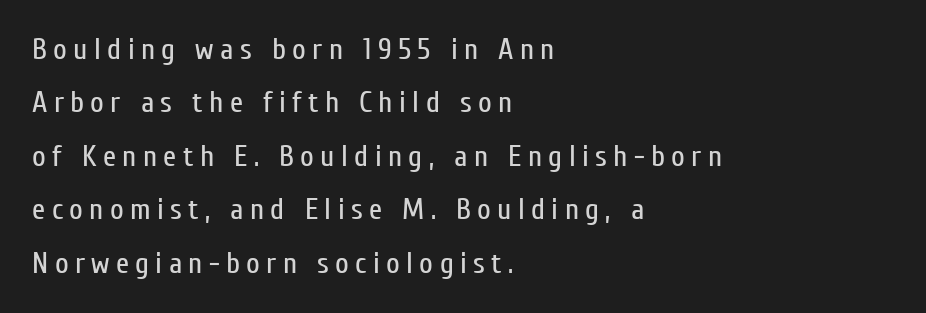
Observe the absence of serifs on each vertical stroke in this sample. A roman cut, with each character standing at attention. These lines have a slow, spaced-out rhythm from letter to letter. Words float on clear page, feet unadorned.
